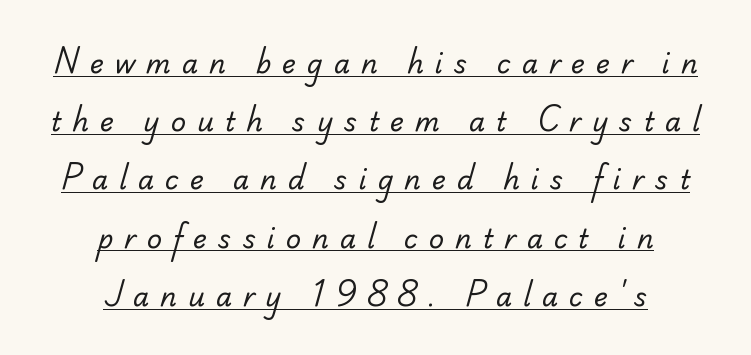
The image shows 26 px text type; set centered, loose line spacing (2.24x), unusually wide letter spacing (+0.42 em), underlined.
